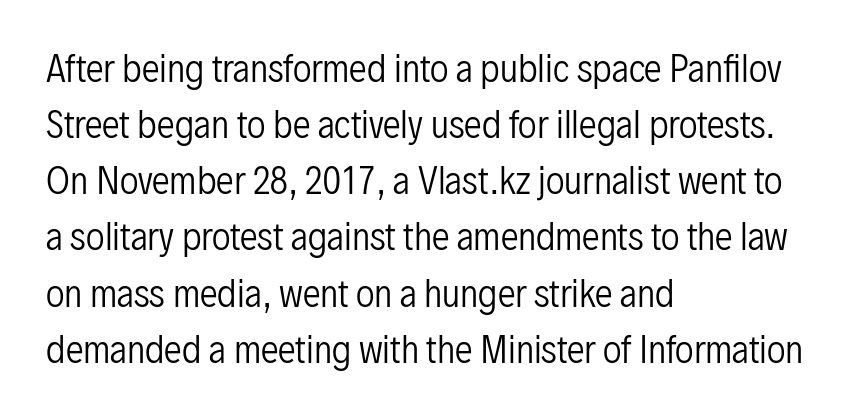
Q: Is the text bold? A: No.
Q: Is the text italic (slanted)? A: No, it is upright.
Q: Is the typeface a serif or a sans-serif typeface? A: Sans-serif.
Q: Is the text underlined? A: No.
Q: How is the paragraph aligned? A: Left-aligned.
Q: Is the spacing between letters normal or unusually wide? A: Normal.
Q: Is the spacing between lines tight, normal or loose? A: Normal.
Q: Width (condensed, normal, or wide)? A: Condensed.
Q: Stroke contrast? A: Low.
Q: x-height? A: Medium.
Q: Monospaced? A: No.
